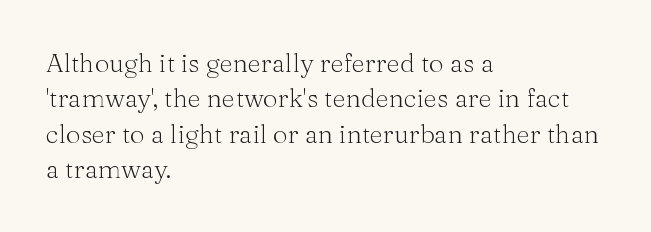
{"italic": "no", "bold": "no", "underline": "no", "align": "left", "line_spacing": "normal", "line_spacing_ratio": 1.36, "letter_spacing": "normal", "letter_spacing_em": 0.0, "glyph_px": 26}
